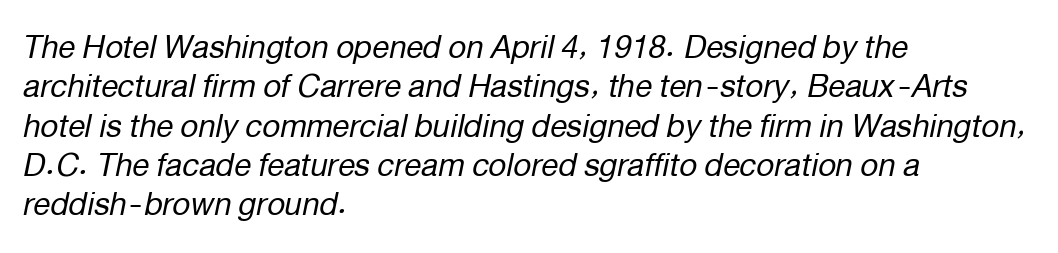
Is there much room between lines? A standard amount, neither cramped nor airy. Each line starts at the same left margin while the right side varies. Quick note: italic. Nobody drew a line under any word here.
